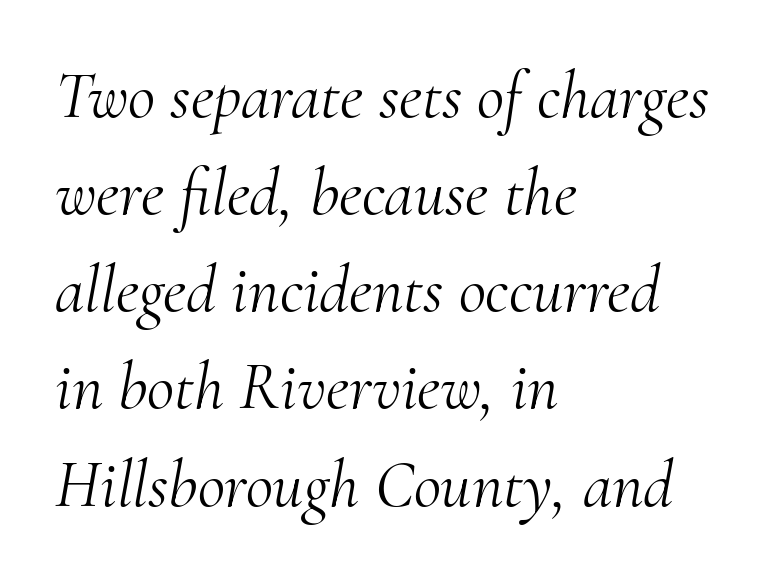
{"serif": "yes", "italic": "yes", "lean": "right", "slant_degrees": 10, "bold": "no", "weight": "light", "width": "normal", "stroke_contrast": "medium", "x_height": "small", "monospaced": "no", "underline": "no", "align": "left", "line_spacing": "normal", "line_spacing_ratio": 1.45, "letter_spacing": "normal", "letter_spacing_em": 0.0, "glyph_px": 67}
